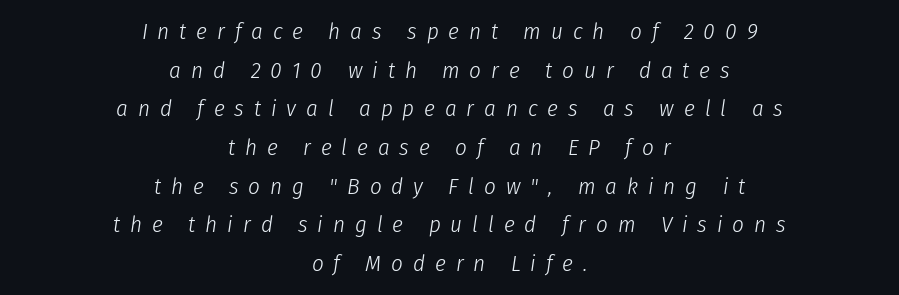
{"italic": "yes", "lean": "right", "slant_degrees": 8, "bold": "no", "underline": "no", "align": "center", "line_spacing": "normal", "line_spacing_ratio": 1.68, "letter_spacing": "wide", "letter_spacing_em": 0.43, "glyph_px": 23}
